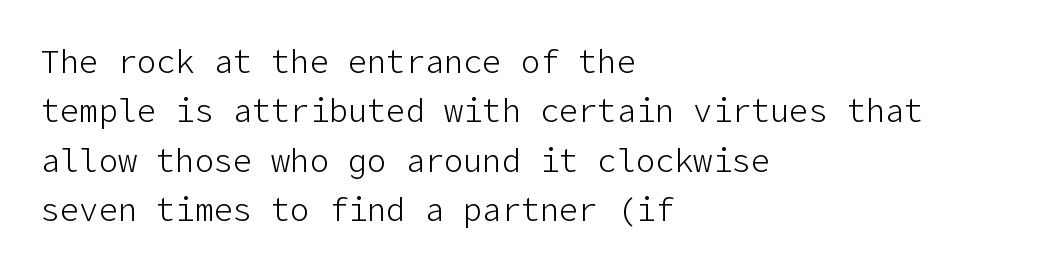
{"serif": "no", "italic": "no", "bold": "no", "weight": "light", "width": "normal", "stroke_contrast": "low", "x_height": "medium", "underline": "no", "align": "left", "line_spacing": "normal", "line_spacing_ratio": 1.54, "letter_spacing": "normal", "letter_spacing_em": 0.0, "glyph_px": 32}
